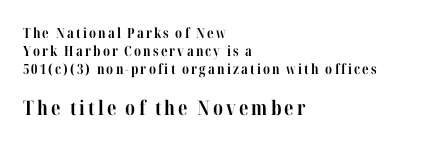
The image shows 20 px bold type, upright; set left-aligned, normal line spacing (1.28x), not underlined; the second (bottom) block is 1.43x larger.
